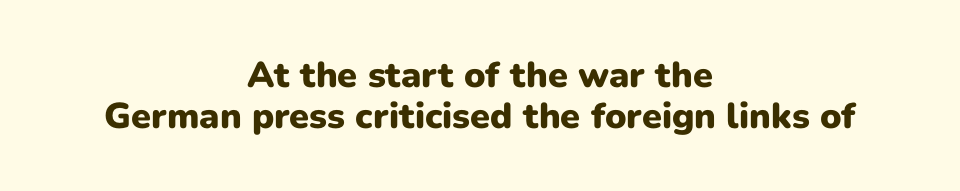
{"serif": "no", "italic": "no", "bold": "yes", "weight": "heavy", "width": "normal", "stroke_contrast": "low", "x_height": "medium", "monospaced": "no", "underline": "no", "align": "center", "line_spacing": "tight", "line_spacing_ratio": 1.13, "letter_spacing": "normal", "letter_spacing_em": 0.0, "glyph_px": 36}
